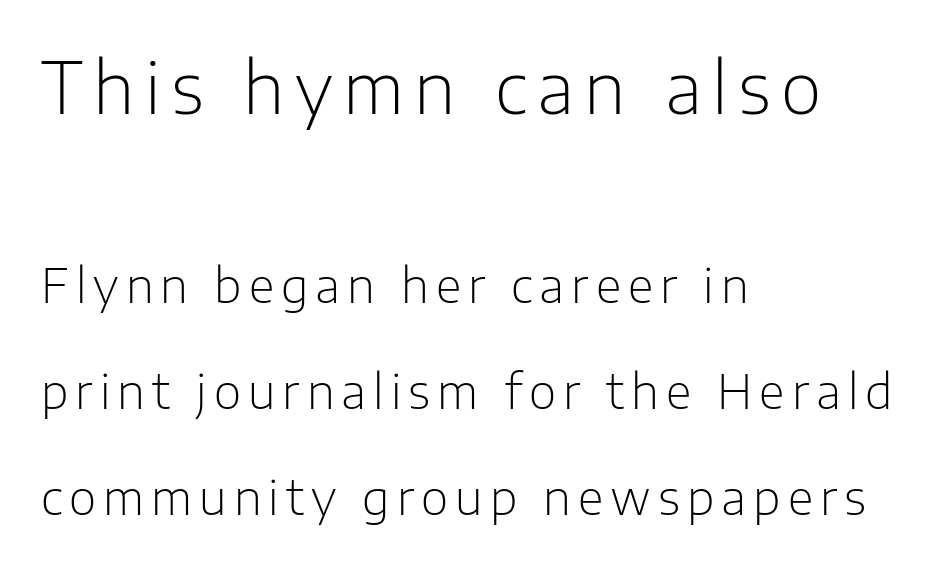
Decoration check: the copy has no underline. Weight: in the light-to-regular range. Ascenders rise straight up at ninety degrees. Summary of vertical rhythm: relaxed, with wide interline spacing.
